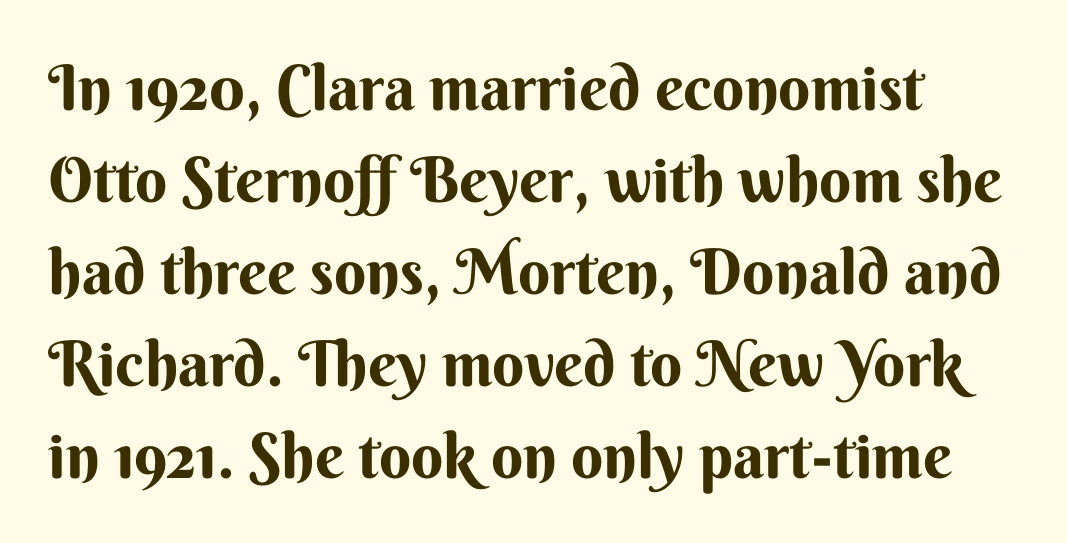
The image shows 63 px bold sans-serif type, upright; set normal line spacing (1.46x), normal letter spacing, not underlined; medium stroke contrast and a small x-height.
